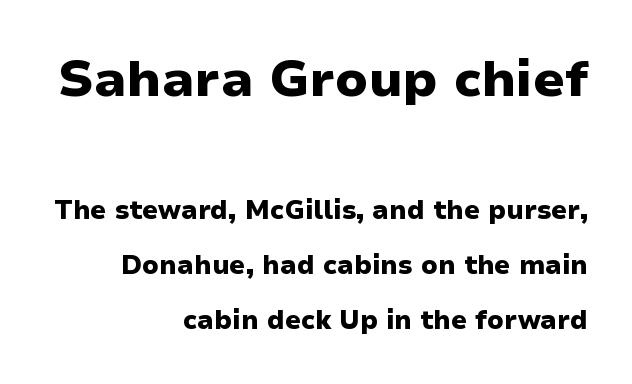
The image shows 51 px heavy sans-serif type, upright; set right-aligned, loose line spacing (2.11x), normal letter spacing, not underlined; the first (top) block is 1.96x larger; low stroke contrast and a medium x-height.
